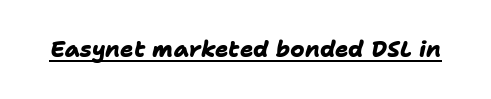
Q: Is the text bold? A: Yes.
Q: Is the text underlined? A: Yes.
Q: Is the spacing between letters normal or unusually wide? A: Normal.
